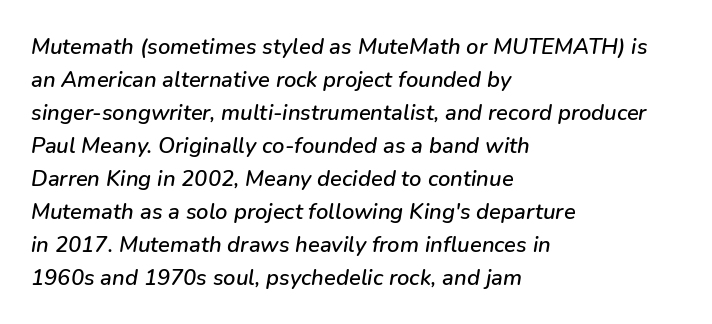
The letters sit at their default tracking, neither squeezed nor spread. Rendered with sloped, italic letterforms. These lines sit exactly where default settings would place them. These lines stack with their left ends in a neat column. The baseline area is clear.
